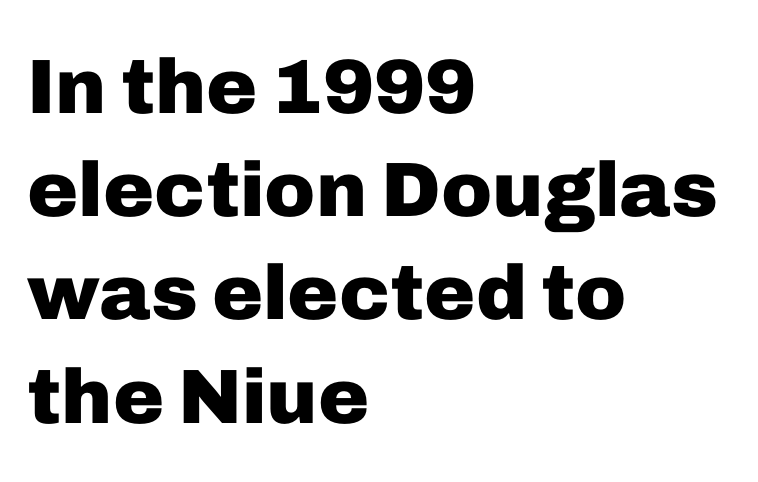
Q: Is the text bold? A: Yes.
Q: Is the text italic (slanted)? A: No, it is upright.
Q: Is the typeface a serif or a sans-serif typeface? A: Sans-serif.
Q: Is the text underlined? A: No.
Q: How is the paragraph aligned? A: Left-aligned.
Q: Is the spacing between letters normal or unusually wide? A: Normal.
Q: Is the spacing between lines tight, normal or loose? A: Normal.
Q: Width (condensed, normal, or wide)? A: Normal.
Q: Stroke contrast? A: Low.
Q: x-height? A: Medium.
Q: Monospaced? A: No.
